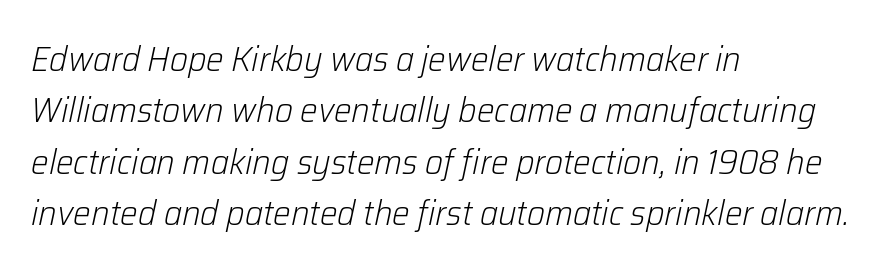
{"italic": "yes", "lean": "right", "slant_degrees": 12, "bold": "no", "weight": "light", "width": "normal", "stroke_contrast": "low", "x_height": "medium", "monospaced": "no", "underline": "no", "align": "left", "line_spacing": "normal", "line_spacing_ratio": 1.47, "letter_spacing": "normal", "letter_spacing_em": 0.0, "glyph_px": 35}
